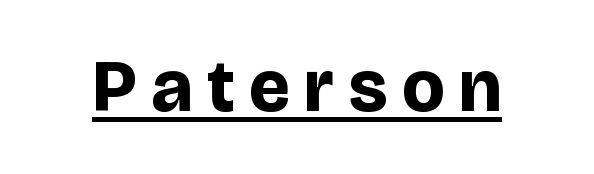
The image shows 73 px bold sans-serif type, upright; set unusually wide letter spacing (+0.2 em), underlined; low stroke contrast and a large x-height.
